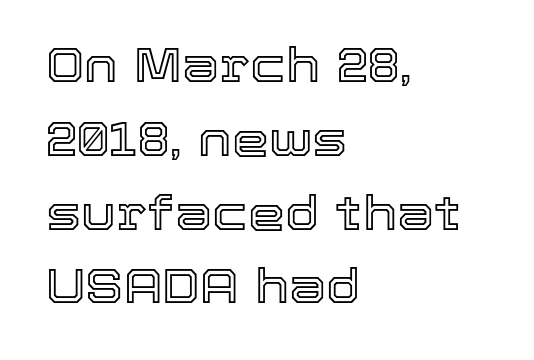
Q: Is the text italic (slanted)? A: No, it is upright.
Q: Is the text underlined? A: No.
Q: How is the paragraph aligned? A: Left-aligned.
Q: Is the spacing between letters normal or unusually wide? A: Normal.
Q: Is the spacing between lines tight, normal or loose? A: Normal.
Q: Width (condensed, normal, or wide)? A: Normal.
Q: x-height? A: Medium.
Q: Monospaced? A: No.
